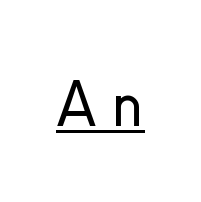
Q: Is the text bold? A: No.
Q: Is the text italic (slanted)? A: No, it is upright.
Q: Is the typeface a serif or a sans-serif typeface? A: Sans-serif.
Q: Is the text underlined? A: Yes.
Q: Width (condensed, normal, or wide)? A: Normal.
Q: Stroke contrast? A: Low.
Q: x-height? A: Medium.
Q: Monospaced? A: No.
